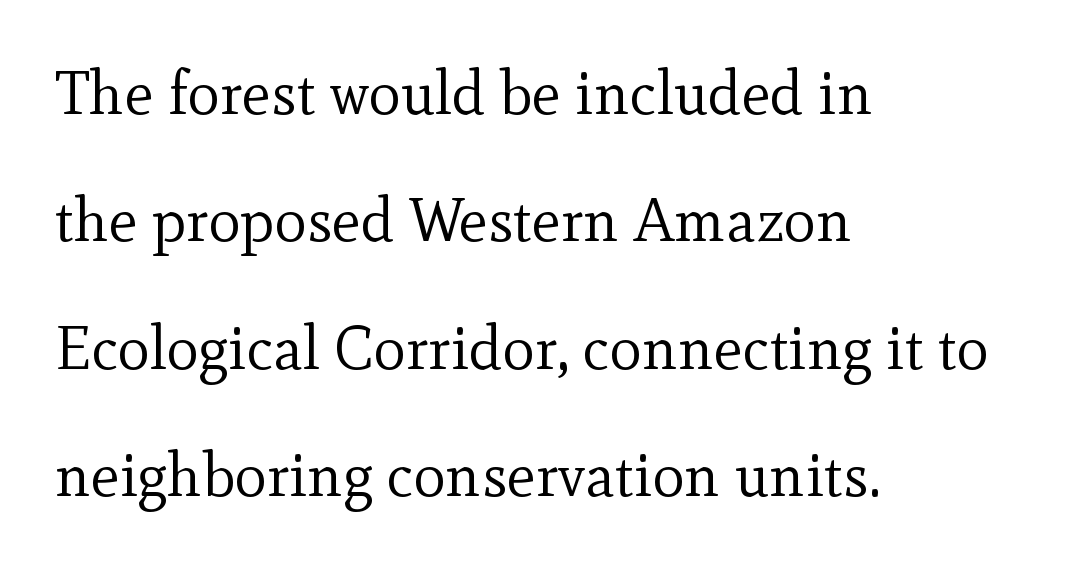
{"serif": "yes", "italic": "no", "bold": "no", "weight": "regular", "width": "normal", "x_height": "small", "monospaced": "no", "underline": "no", "align": "left", "line_spacing": "loose", "line_spacing_ratio": 2.09, "letter_spacing": "normal", "letter_spacing_em": 0.0, "glyph_px": 61}
